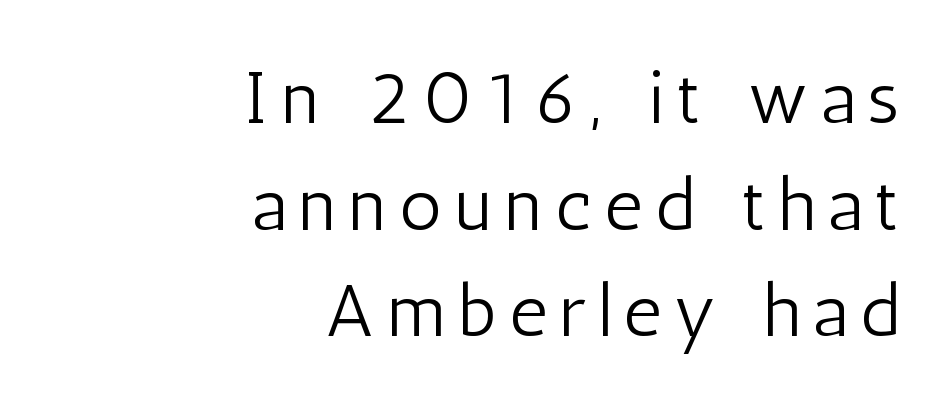
Q: Is the text bold? A: No.
Q: Is the text italic (slanted)? A: No, it is upright.
Q: Is the typeface a serif or a sans-serif typeface? A: Sans-serif.
Q: Is the text underlined? A: No.
Q: How is the paragraph aligned? A: Right-aligned.
Q: Is the spacing between lines tight, normal or loose? A: Normal.
Q: Width (condensed, normal, or wide)? A: Condensed.
Q: Stroke contrast? A: Low.
Q: x-height? A: Medium.
Q: Monospaced? A: No.
